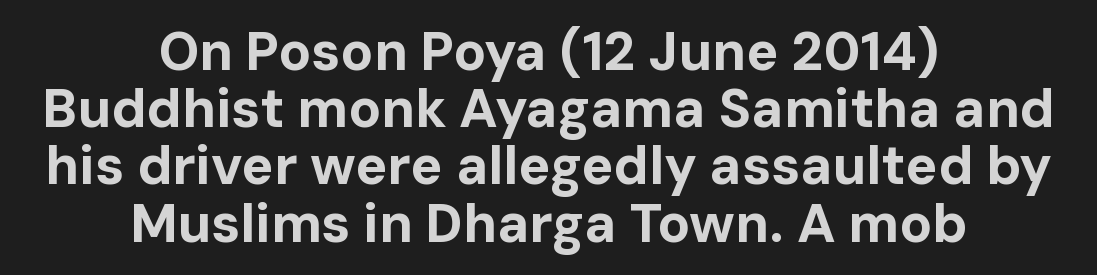
Q: Is the text bold? A: Yes.
Q: Is the text italic (slanted)? A: No, it is upright.
Q: Is the typeface a serif or a sans-serif typeface? A: Sans-serif.
Q: Is the text underlined? A: No.
Q: How is the paragraph aligned? A: Centered.
Q: Is the spacing between letters normal or unusually wide? A: Normal.
Q: Is the spacing between lines tight, normal or loose? A: Tight.
Q: Width (condensed, normal, or wide)? A: Normal.
Q: Stroke contrast? A: Low.
Q: x-height? A: Medium.
Q: Monospaced? A: No.
